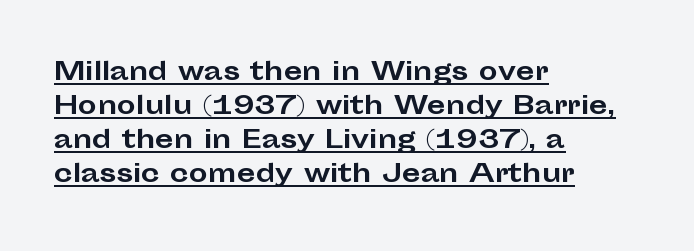
The image shows 24 px bold type, upright; set left-aligned, normal line spacing (1.42x), normal letter spacing, underlined.
